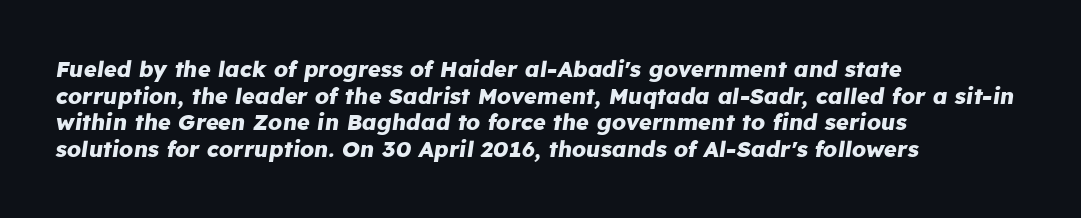
Descenders hang freely into open space. Observe the lean: these are italic letterforms. You could call the tracking neutral — neither tight nor loose. Bold? Absolutely — the strokes are thick and heavy.
